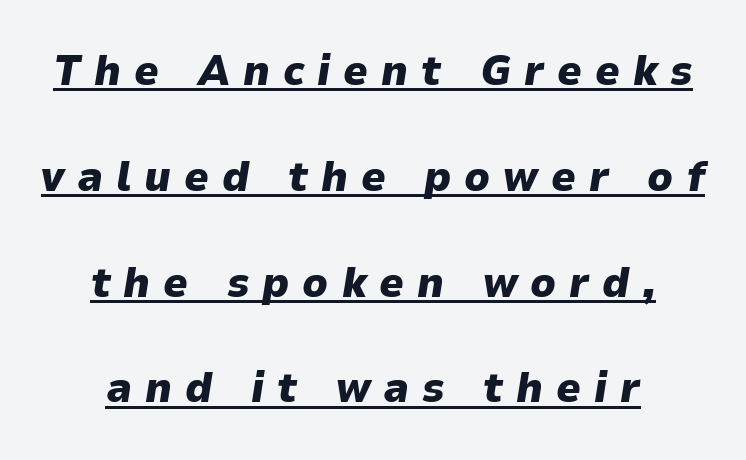
The image shows 43 px heavy type, italic (leaning right); set loose line spacing (2.46x), unusually wide letter spacing (+0.3 em), underlined; low stroke contrast and a medium x-height.
